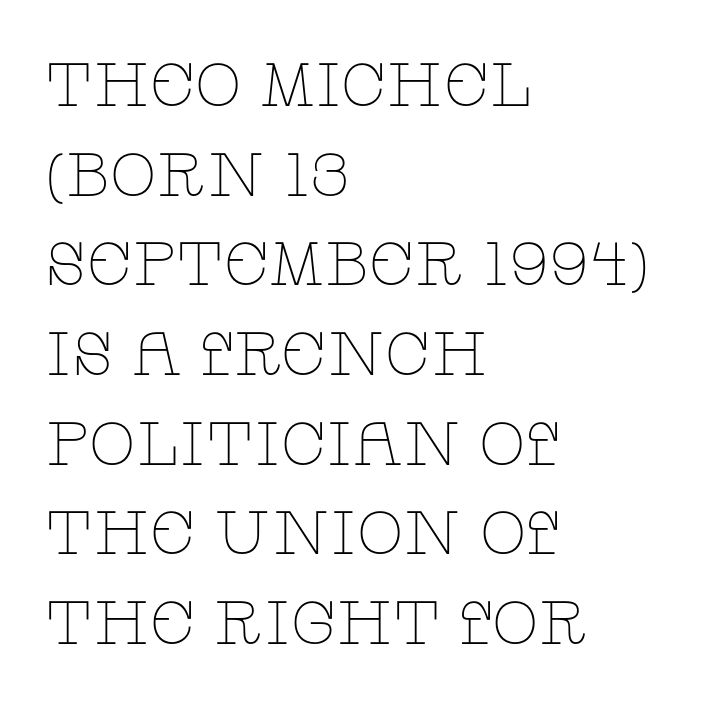
Q: Is the text bold? A: No.
Q: Is the text italic (slanted)? A: No, it is upright.
Q: Is the typeface a serif or a sans-serif typeface? A: Serif.
Q: Is the text underlined? A: No.
Q: How is the paragraph aligned? A: Left-aligned.
Q: Is the spacing between letters normal or unusually wide? A: Normal.
Q: Is the spacing between lines tight, normal or loose? A: Normal.
Q: Width (condensed, normal, or wide)? A: Wide.
Q: Stroke contrast? A: Low.
Q: x-height? A: Large.
Q: Monospaced? A: No.
